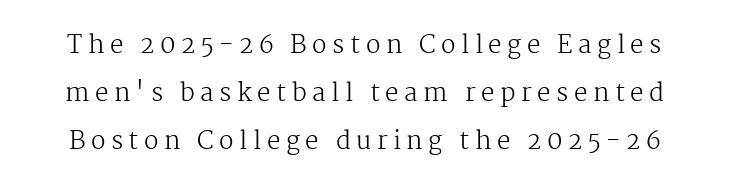
{"italic": "no", "bold": "no", "underline": "no", "line_spacing": "loose", "line_spacing_ratio": 2.0, "letter_spacing": "wide", "letter_spacing_em": 0.23, "glyph_px": 24}
